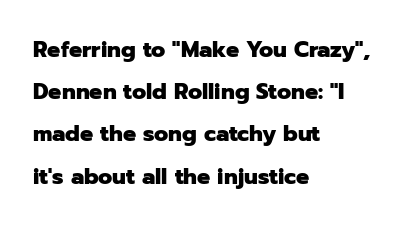
{"italic": "no", "bold": "yes", "underline": "no", "align": "left", "line_spacing": "loose", "line_spacing_ratio": 1.92, "letter_spacing": "normal", "letter_spacing_em": 0.0, "glyph_px": 22}
